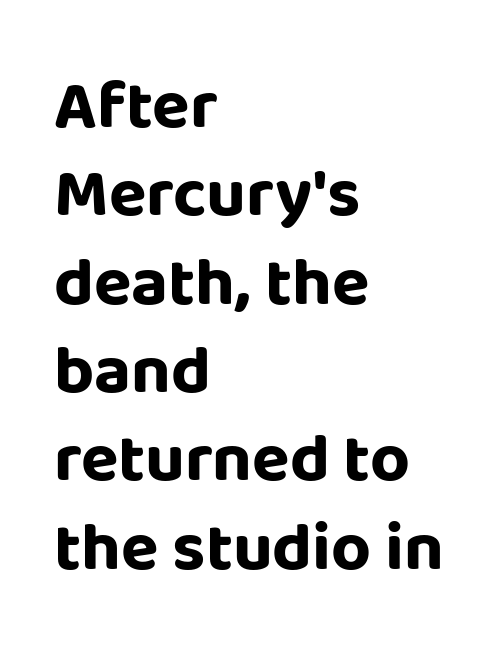
Q: Is the text bold? A: Yes.
Q: Is the text italic (slanted)? A: No, it is upright.
Q: Is the typeface a serif or a sans-serif typeface? A: Sans-serif.
Q: Is the text underlined? A: No.
Q: How is the paragraph aligned? A: Left-aligned.
Q: Is the spacing between letters normal or unusually wide? A: Normal.
Q: Is the spacing between lines tight, normal or loose? A: Normal.
Q: Width (condensed, normal, or wide)? A: Normal.
Q: Stroke contrast? A: Low.
Q: x-height? A: Large.
Q: Monospaced? A: No.
